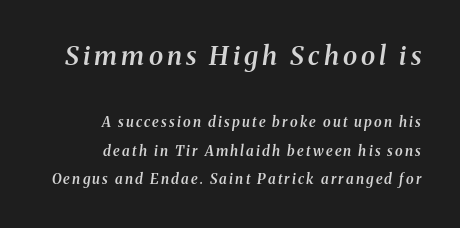
As a designer I'd log this as weight 600, semibold. Does the copy run flush right? Yes — the right margin is perfectly even. Airy leading. It's the slanting kind of type. The foot of each line stays bare and open. The initial chunk of copy outweighs the following chunk in type size.
